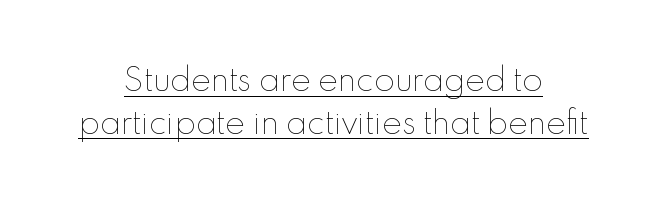
The image shows 30 px thin type, upright; set centered, normal line spacing (1.42x), normal letter spacing, underlined; a small x-height.
